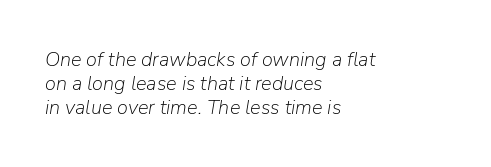
Every character sits at an angle, as italics do. Anything drawn beneath the words? Only blank space. Summary of weight: not heavy and not bold. Honestly, the letter spacing is just normal — you wouldn't notice it.
